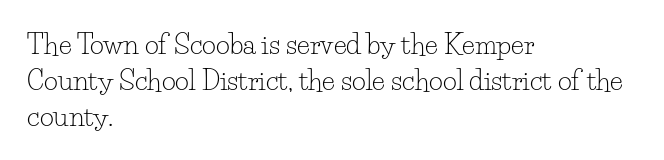
{"italic": "no", "bold": "no", "underline": "no", "align": "left", "line_spacing": "normal", "line_spacing_ratio": 1.33, "letter_spacing": "normal", "letter_spacing_em": 0.0, "glyph_px": 27}
